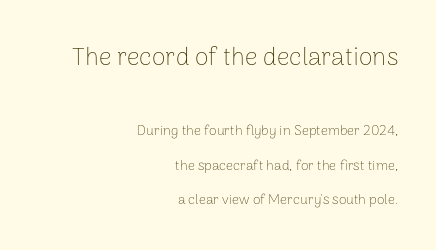
{"italic": "no", "bold": "no", "underline": "no", "align": "right", "line_spacing": "loose", "line_spacing_ratio": 2.45, "letter_spacing": "normal", "letter_spacing_em": 0.0, "larger_block": "first", "size_ratio": 1.79, "glyph_px": 25}
